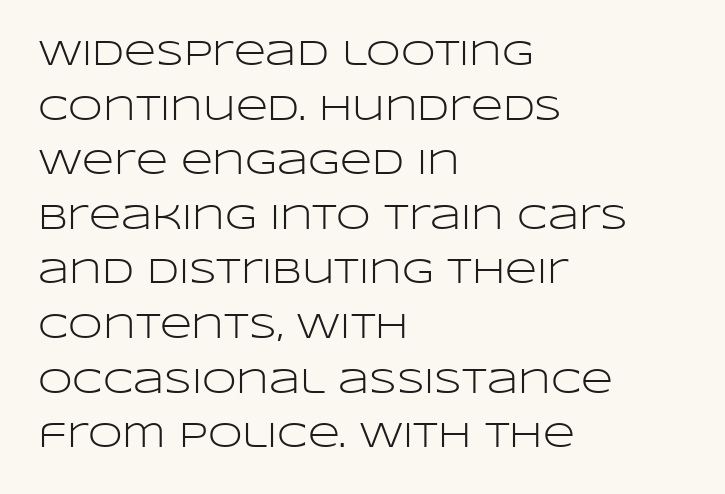
The image shows 35 px light, wide sans-serif type, upright; set left-aligned, normal line spacing (1.56x), normal letter spacing, not underlined; low stroke contrast and a large x-height.
